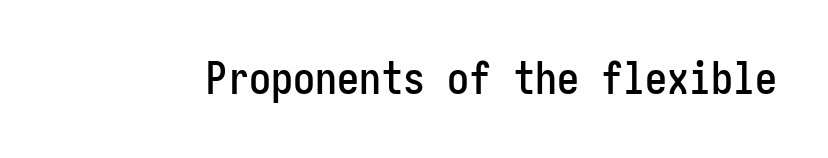
The image shows 44 px condensed sans-serif type, upright; set normal letter spacing, not underlined; low stroke contrast and a medium x-height.
